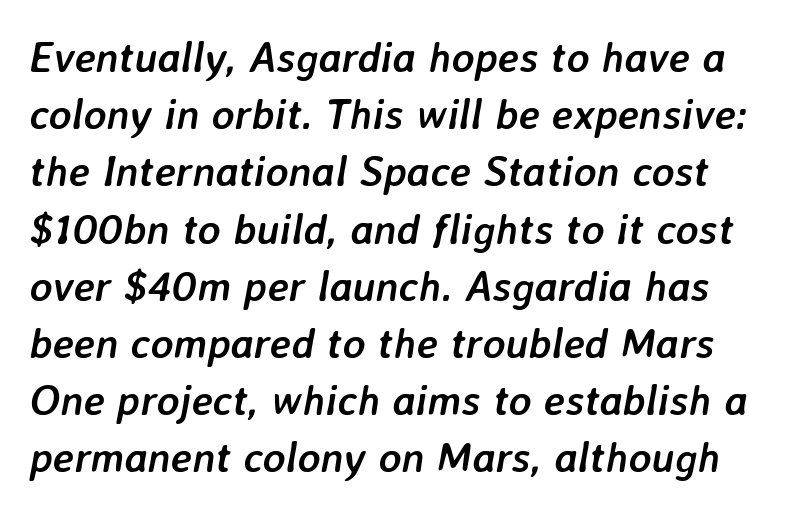
{"italic": "yes", "lean": "right", "slant_degrees": 7, "bold": "yes", "weight": "semibold", "width": "normal", "stroke_contrast": "low", "x_height": "medium", "monospaced": "no", "underline": "no", "line_spacing": "normal", "line_spacing_ratio": 1.33, "letter_spacing": "normal", "letter_spacing_em": 0.0, "glyph_px": 43}
